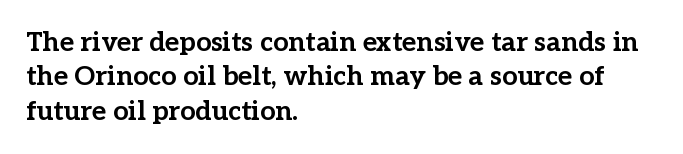
The image shows 27 px bold type, upright; set left-aligned, normal line spacing (1.27x), normal letter spacing, not underlined.
